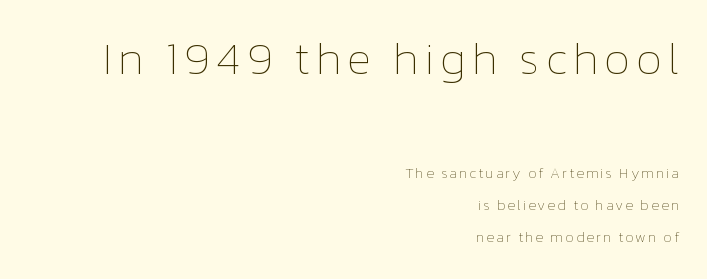
Q: Is the text bold? A: No.
Q: Is the text italic (slanted)? A: No, it is upright.
Q: Is the text underlined? A: No.
Q: How is the paragraph aligned? A: Right-aligned.
Q: Is the spacing between lines tight, normal or loose? A: Loose.
Q: Which block of text is set in a larger size, the first (top) or the second (bottom)? A: The first (top) one.
Q: Width (condensed, normal, or wide)? A: Normal.
Q: Stroke contrast? A: Low.
Q: x-height? A: Medium.
Q: Monospaced? A: No.
